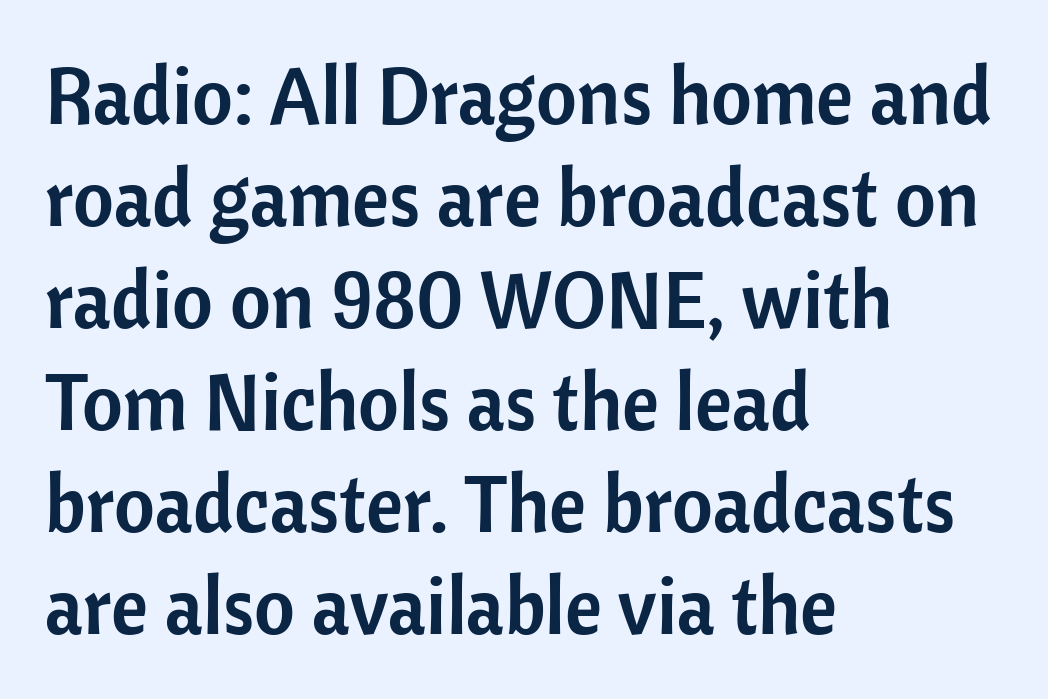
Q: Is the text italic (slanted)? A: No, it is upright.
Q: Is the typeface a serif or a sans-serif typeface? A: Sans-serif.
Q: Is the text underlined? A: No.
Q: How is the paragraph aligned? A: Left-aligned.
Q: Is the spacing between letters normal or unusually wide? A: Normal.
Q: Is the spacing between lines tight, normal or loose? A: Normal.
Q: Width (condensed, normal, or wide)? A: Normal.
Q: Stroke contrast? A: Low.
Q: x-height? A: Medium.
Q: Monospaced? A: No.
